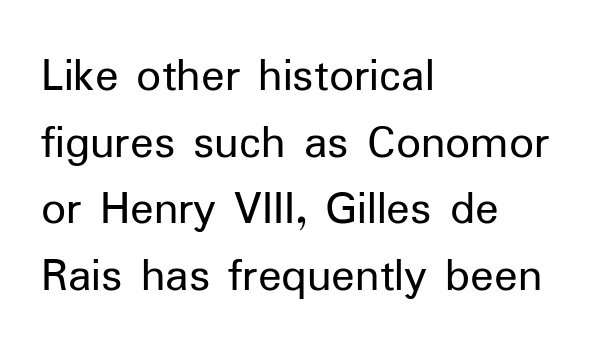
{"serif": "no", "italic": "no", "bold": "no", "weight": "regular", "width": "normal", "stroke_contrast": "low", "x_height": "medium", "monospaced": "no", "underline": "no", "align": "left", "line_spacing": "normal", "line_spacing_ratio": 1.36, "letter_spacing": "normal", "letter_spacing_em": 0.0, "glyph_px": 49}
